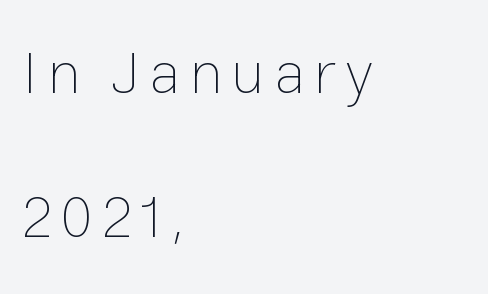
Q: Is the text bold? A: No.
Q: Is the text italic (slanted)? A: No, it is upright.
Q: Is the text underlined? A: No.
Q: How is the paragraph aligned? A: Left-aligned.
Q: Is the spacing between lines tight, normal or loose? A: Loose.
Q: Width (condensed, normal, or wide)? A: Normal.
Q: Stroke contrast? A: Low.
Q: x-height? A: Medium.
Q: Monospaced? A: No.
